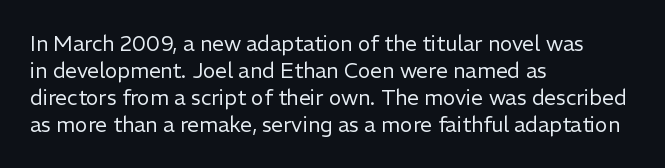
{"italic": "no", "bold": "no", "underline": "no", "align": "left", "line_spacing": "normal", "line_spacing_ratio": 1.28, "letter_spacing": "normal", "letter_spacing_em": 0.0, "glyph_px": 21}
